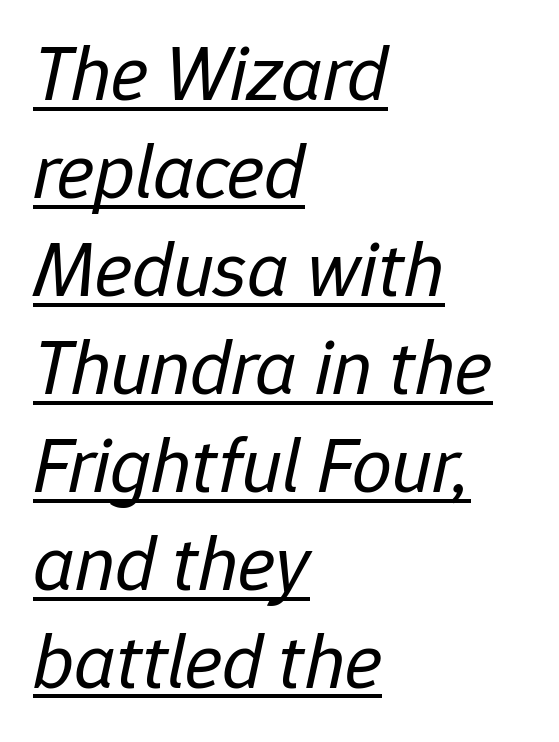
Q: Is the text bold? A: No.
Q: Is the text italic (slanted)? A: Yes, it leans right by about 12 degrees.
Q: Is the text underlined? A: Yes.
Q: How is the paragraph aligned? A: Left-aligned.
Q: Is the spacing between letters normal or unusually wide? A: Normal.
Q: Width (condensed, normal, or wide)? A: Normal.
Q: Stroke contrast? A: Low.
Q: x-height? A: Medium.
Q: Monospaced? A: No.
